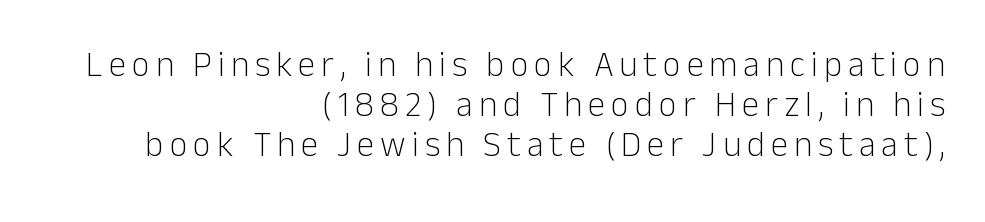
The image shows 35 px light sans-serif type, upright; set right-aligned, tight line spacing (1.15x), not underlined; low stroke contrast and a medium x-height.
